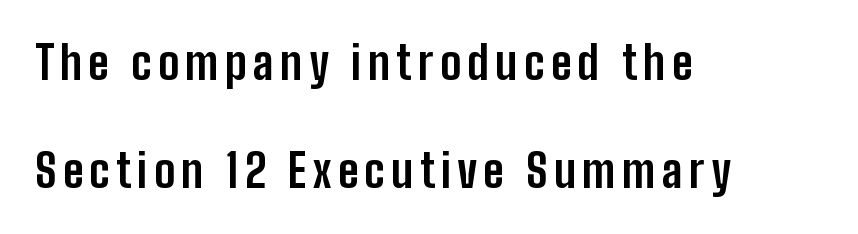
The rendering anchors every line to the left-hand side. Caption: bold face, heavy strokes. Font category for this specimen: sans-serif. A roman cut, with each character standing at attention.
